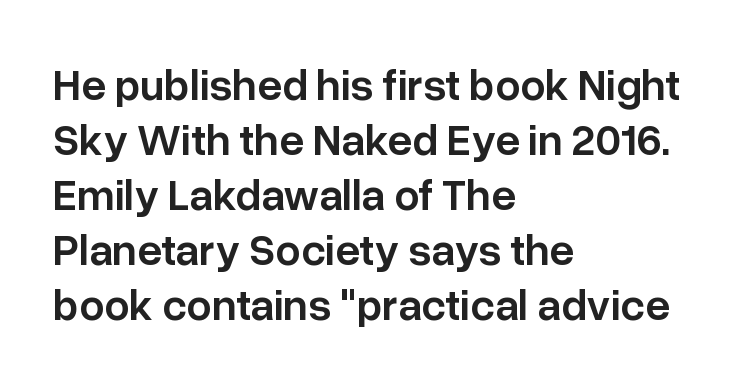
{"serif": "no", "italic": "no", "bold": "semi", "weight": "semibold", "width": "normal", "stroke_contrast": "low", "x_height": "medium", "monospaced": "no", "underline": "no", "align": "left", "line_spacing": "normal", "line_spacing_ratio": 1.25, "letter_spacing": "normal", "letter_spacing_em": 0.0, "glyph_px": 44}
